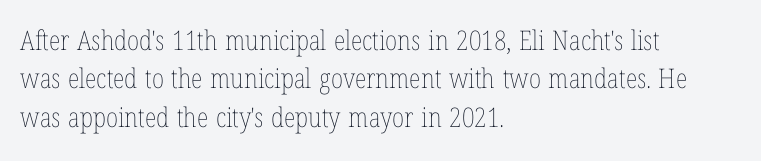
{"italic": "no", "bold": "no", "underline": "no", "align": "left", "line_spacing": "normal", "line_spacing_ratio": 1.42, "letter_spacing": "normal", "letter_spacing_em": 0.0, "glyph_px": 27}
